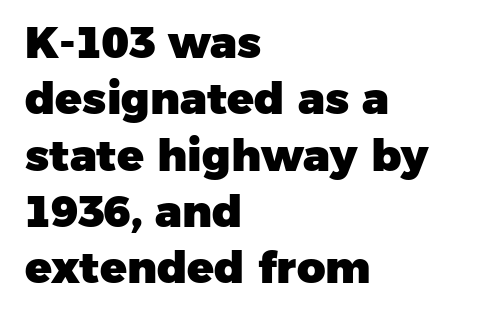
Q: Is the text bold? A: Yes.
Q: Is the typeface a serif or a sans-serif typeface? A: Sans-serif.
Q: Is the text underlined? A: No.
Q: How is the paragraph aligned? A: Left-aligned.
Q: Is the spacing between letters normal or unusually wide? A: Normal.
Q: Is the spacing between lines tight, normal or loose? A: Normal.
Q: Width (condensed, normal, or wide)? A: Normal.
Q: Stroke contrast? A: Low.
Q: x-height? A: Medium.
Q: Monospaced? A: No.
